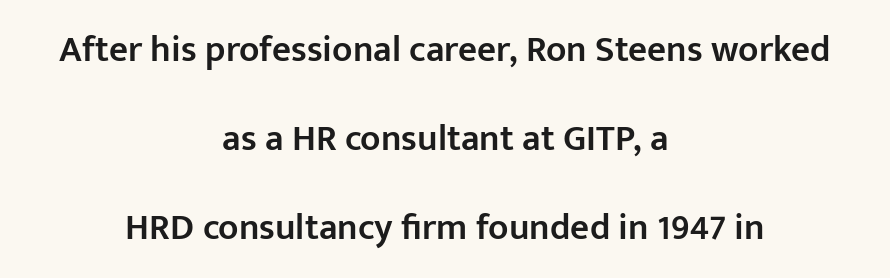
The image shows 37 px semibold sans-serif type, upright; set centered, loose line spacing (2.4x), normal letter spacing, not underlined; low stroke contrast and a medium x-height.
